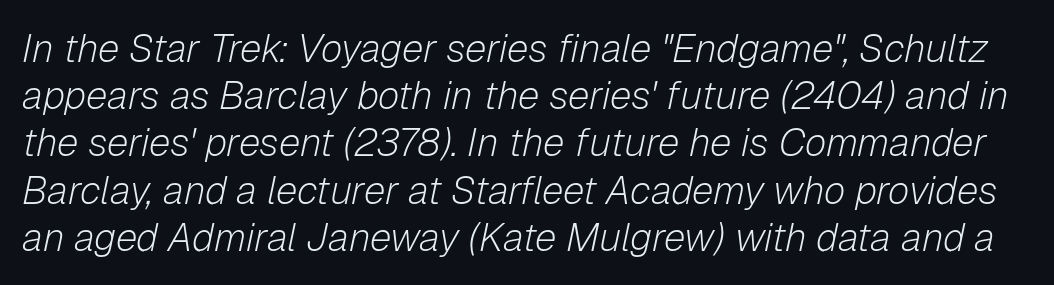
The image shows 39 px light type, italic (leaning right); set line spacing 1.21x, normal letter spacing, not underlined; low stroke contrast and a medium x-height.
